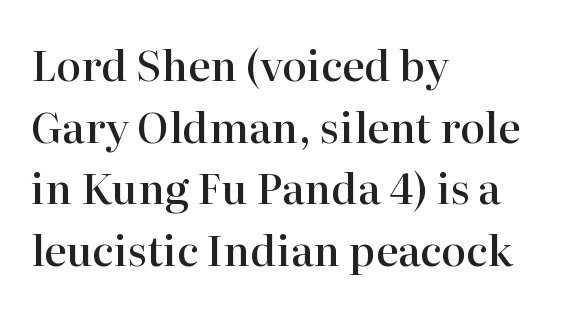
{"serif": "yes", "italic": "no", "bold": "semi", "weight": "semibold", "width": "normal", "stroke_contrast": "high", "x_height": "medium", "monospaced": "no", "underline": "no", "align": "left", "line_spacing": "normal", "line_spacing_ratio": 1.47, "letter_spacing": "normal", "letter_spacing_em": 0.0, "glyph_px": 42}
